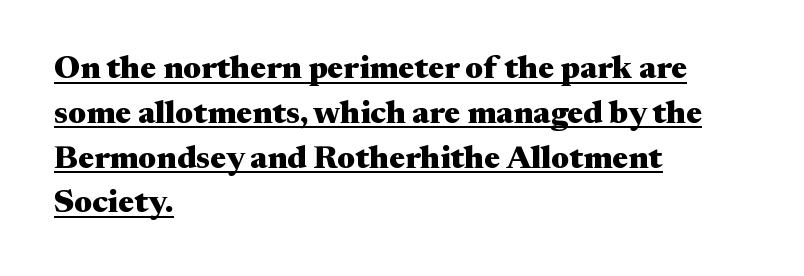
{"serif": "yes", "italic": "no", "bold": "yes", "weight": "heavy", "width": "wide", "stroke_contrast": "medium", "x_height": "medium", "monospaced": "no", "underline": "yes", "align": "left", "line_spacing": "normal", "line_spacing_ratio": 1.4, "letter_spacing": "normal", "letter_spacing_em": 0.0, "glyph_px": 32}
